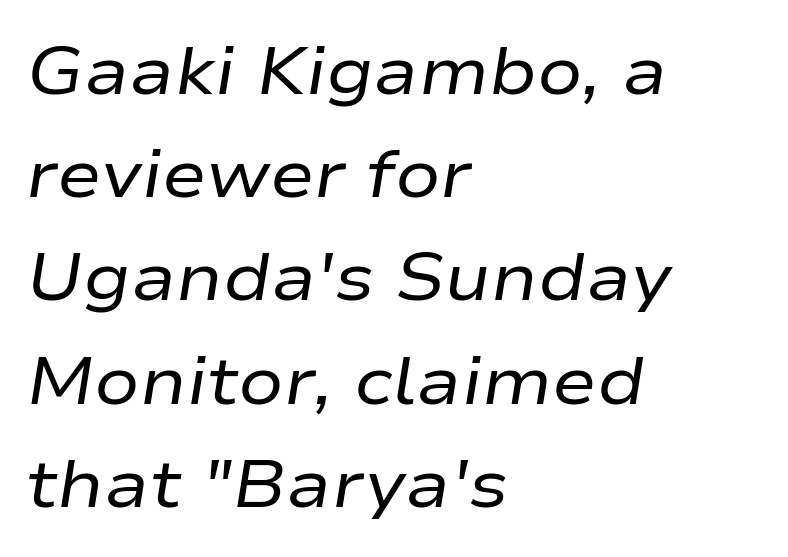
{"italic": "yes", "lean": "right", "slant_degrees": 9, "bold": "no", "weight": "regular", "width": "wide", "stroke_contrast": "low", "x_height": "medium", "monospaced": "no", "underline": "no", "align": "left", "line_spacing": "normal", "line_spacing_ratio": 1.54, "letter_spacing": "normal", "letter_spacing_em": 0.0, "glyph_px": 67}
